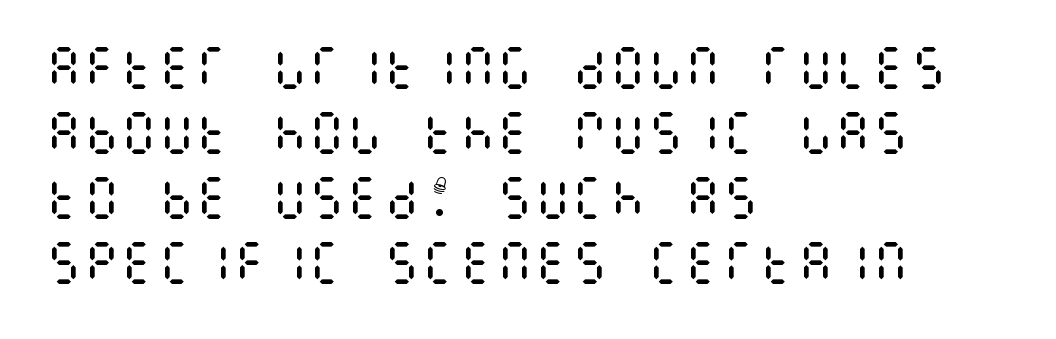
{"italic": "no", "bold": "no", "weight": "regular", "width": "condensed", "stroke_contrast": "medium", "x_height": "large", "underline": "no", "align": "left", "line_spacing": "normal", "line_spacing_ratio": 1.38, "letter_spacing": "normal", "letter_spacing_em": 0.0, "glyph_px": 47}
